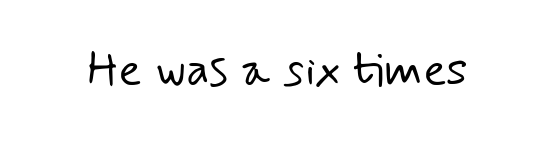
{"serif": "no", "bold": "no", "weight": "light", "width": "normal", "stroke_contrast": "low", "x_height": "small", "monospaced": "no", "underline": "no", "letter_spacing": "normal", "letter_spacing_em": 0.0, "glyph_px": 48}
